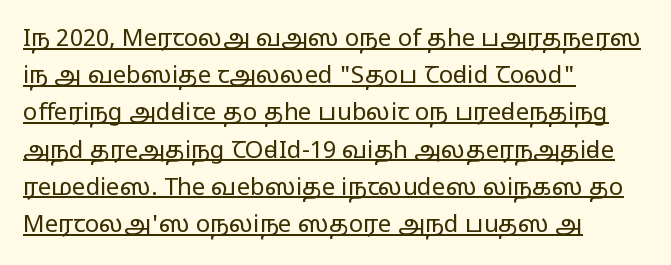
This is not heavy type; no bold has been used. How are the letters spaced? Ordinarily, with no added tracking. When letters stand straight like this, we call the style roman or upright. The lines are quadded left.
